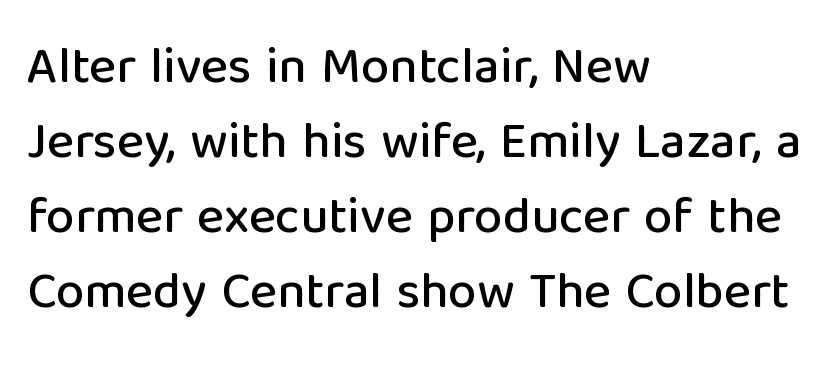
{"serif": "no", "italic": "no", "width": "normal", "stroke_contrast": "low", "x_height": "medium", "monospaced": "no", "underline": "no", "align": "left", "line_spacing": "normal", "line_spacing_ratio": 1.47, "letter_spacing": "normal", "letter_spacing_em": 0.0, "glyph_px": 51}
